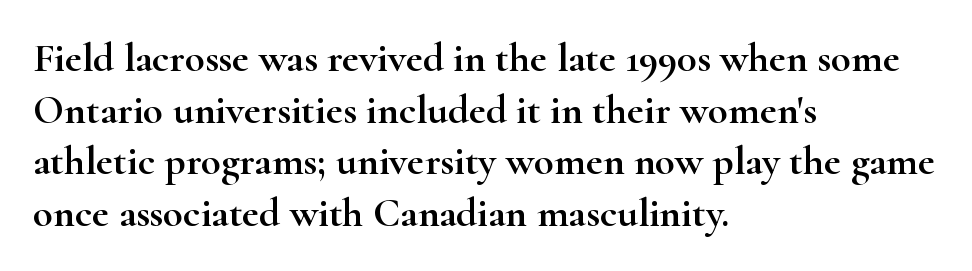
Q: Is the text italic (slanted)? A: No, it is upright.
Q: Is the typeface a serif or a sans-serif typeface? A: Serif.
Q: Is the text underlined? A: No.
Q: How is the paragraph aligned? A: Left-aligned.
Q: Is the spacing between letters normal or unusually wide? A: Normal.
Q: Is the spacing between lines tight, normal or loose? A: Normal.
Q: Width (condensed, normal, or wide)? A: Wide.
Q: Stroke contrast? A: High.
Q: x-height? A: Small.
Q: Monospaced? A: No.
